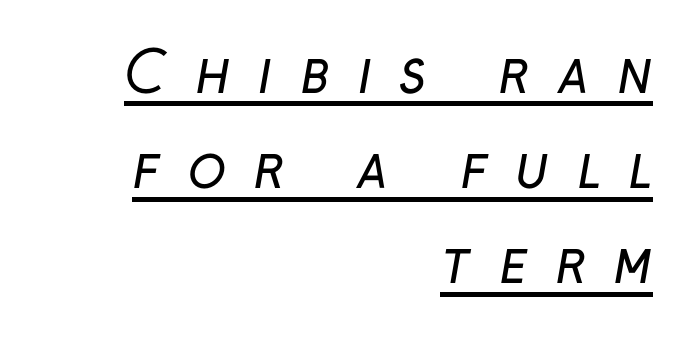
{"serif": "no", "bold": "no", "weight": "regular", "width": "normal", "stroke_contrast": "low", "x_height": "medium", "monospaced": "no", "underline": "yes", "align": "right", "line_spacing": "normal", "line_spacing_ratio": 1.7, "letter_spacing": "wide", "letter_spacing_em": 0.49, "glyph_px": 56}
